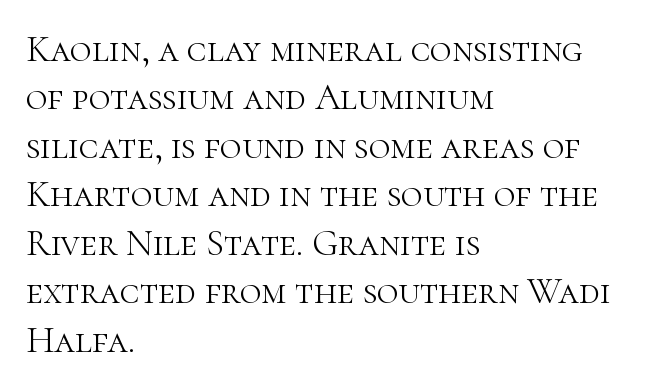
Note the varied advance widths — an 'i' is clearly narrower than an 'm'. A roman cut, with each character standing at attention. No word sits above an underline. One-word summary of the alignment: left. Bold? No — there's no thickening of the strokes. Reading down the column, the eye jumps a familiar distance to each next line.
